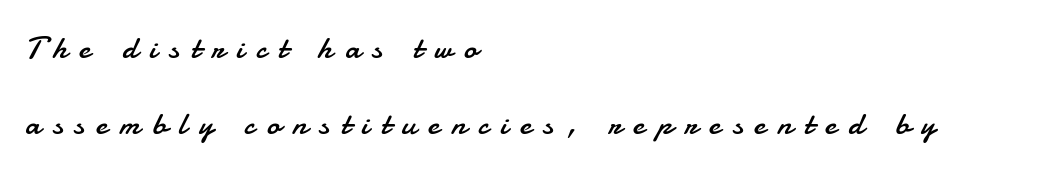
Rows of type keep a wide berth in the vertical direction. The font is comparable to plain body text, perhaps lighter. Note the varied advance widths — an 'i' is clearly narrower than an 'm'. Only glyphs here, with clear space below each row. Spacing between characters has been opened up far beyond the box default.
